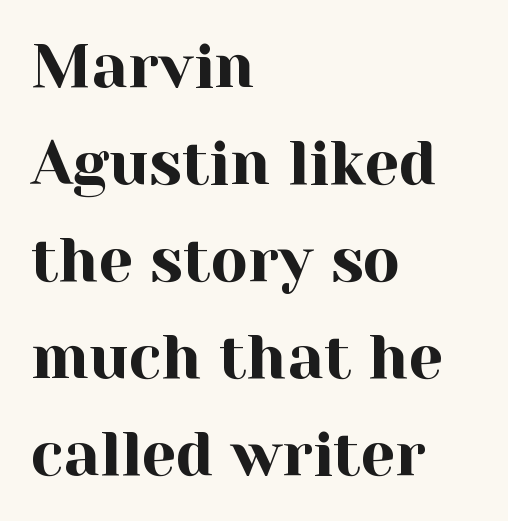
The image shows 61 px serif type, upright; set left-aligned, normal line spacing (1.59x), normal letter spacing, not underlined; a medium x-height.
